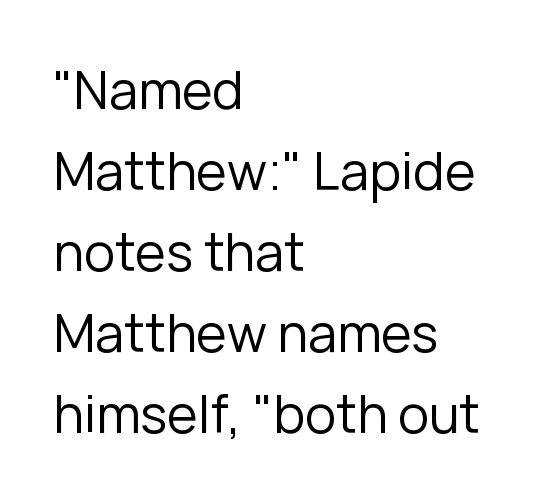
{"serif": "no", "italic": "no", "bold": "no", "weight": "regular", "width": "normal", "stroke_contrast": "low", "x_height": "medium", "monospaced": "no", "underline": "no", "align": "left", "line_spacing": "normal", "line_spacing_ratio": 1.56, "letter_spacing": "normal", "letter_spacing_em": 0.0, "glyph_px": 52}
